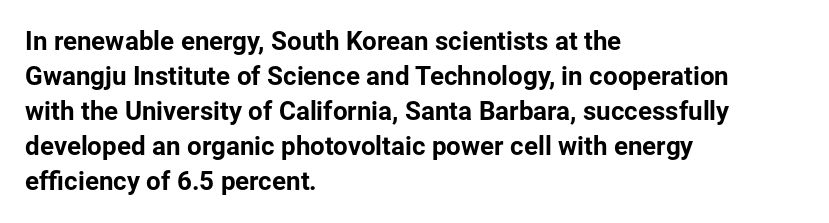
Upright lettering throughout. A classic flush-left, rag-right setting is used for this passage. Underlining? Definitely not there. The passage shown stacks its lines at a standard gap. The letterforms sit shoulder to shoulder at normal distance.
